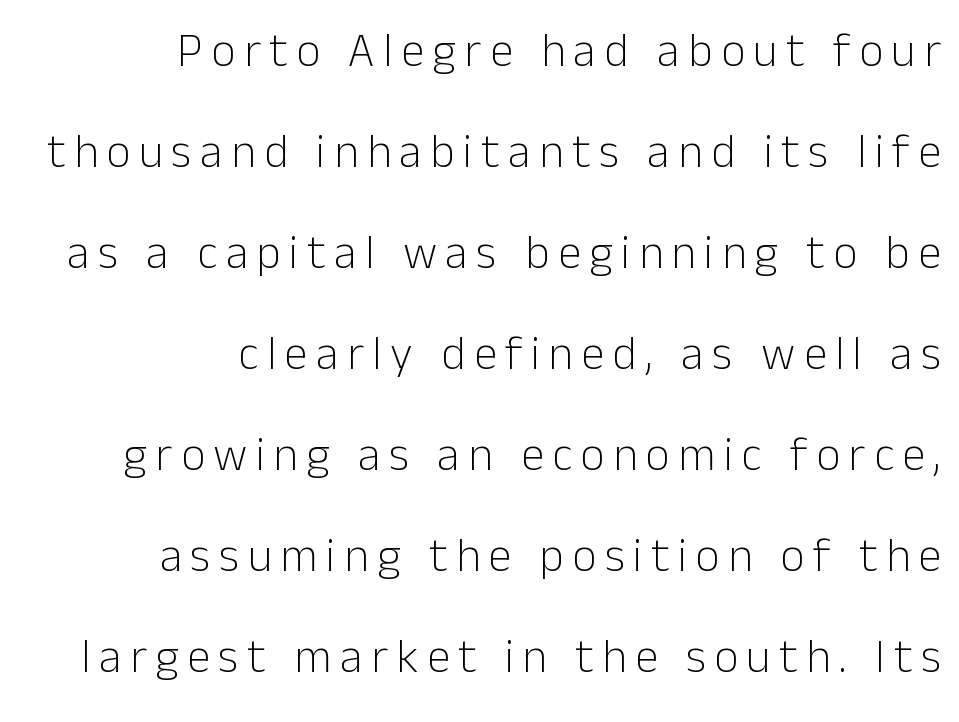
Stroke thickness stays within the range of a standard reading face or lighter. Proportional: the letters do not fall into vertical columns. You can tell from the bare stems that sans-serif type was used. The words here are not underlined. Does the lettering tilt? It doesn't — this is upright.
